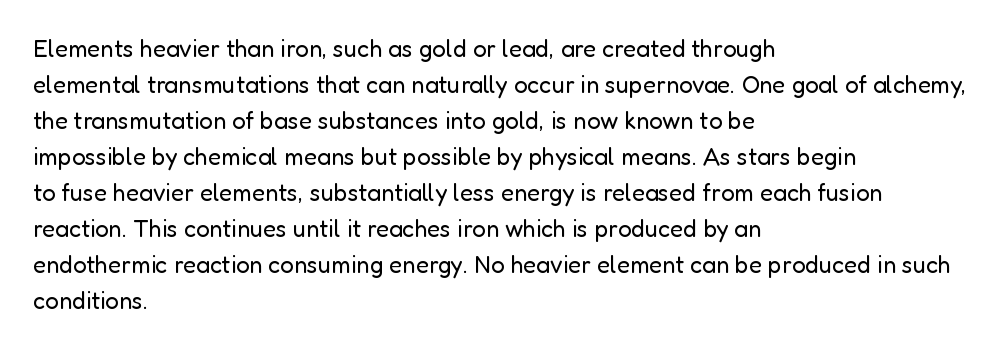
There is no visible air inserted between adjacent glyphs. The rendering anchors every line to the left-hand side. Counters stay open thanks to moderate or lighter strokes. Is there much room between lines? A standard amount, neither cramped nor airy. Type without underlining.
